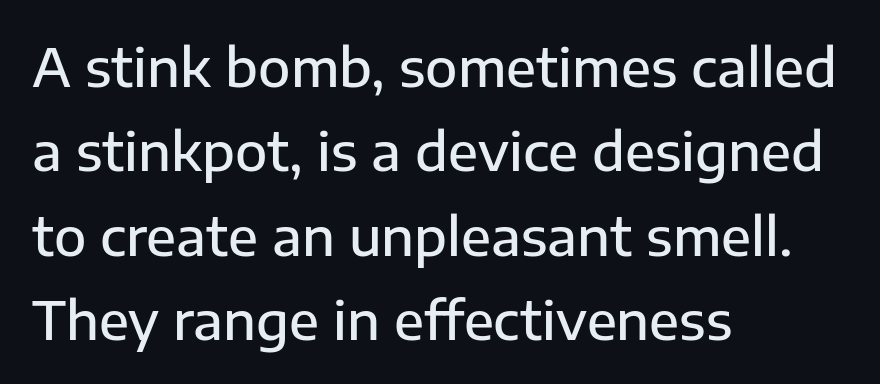
This sample has the flowing, uneven cadence of proportional lettering. The rendering shows plain stroke endings on the letterforms — a sans-serif design. Only glyphs here, with clear space below each row. Regular leading. Stroke thickness is moderately raised; the sample reads as semibold. The font's upright variant was chosen for this text.
